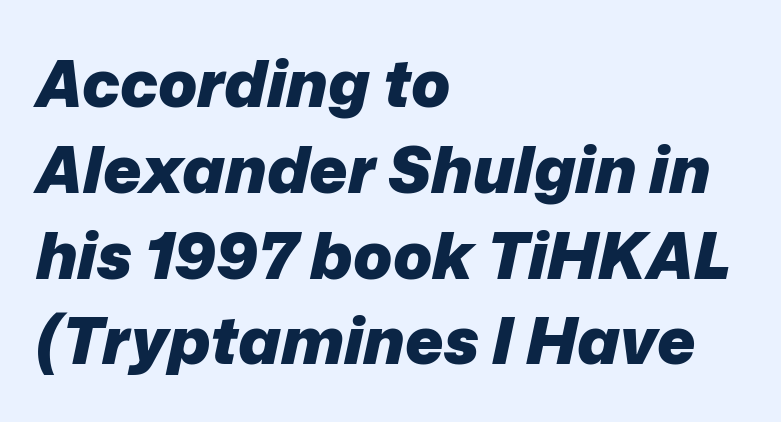
This is heavy type, rendered in bold. The whole block is typeset with a tilt. No word sits above an underline. Think of a printed novel: that variable character pitch is what you see here. Tracking value appears to be zero — textbook default spacing.
